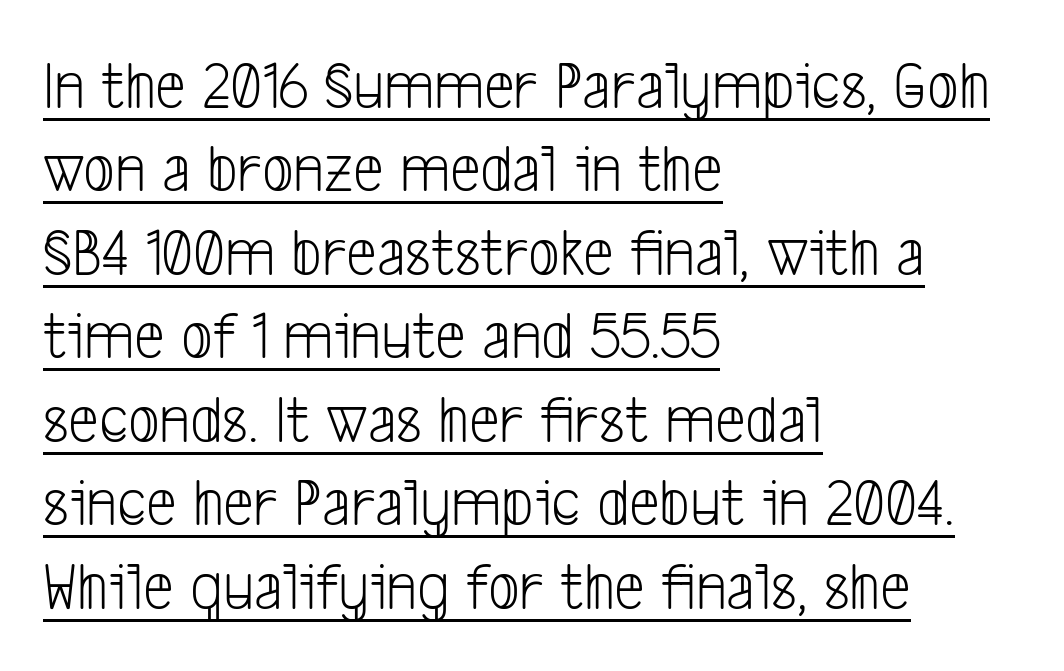
The image shows 69 px light, condensed sans-serif type; set left-aligned, line spacing 1.21x, normal letter spacing, underlined; low stroke contrast and a medium x-height.
